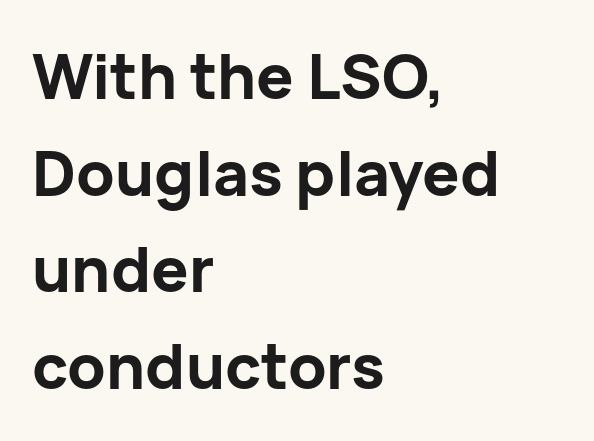
The image shows 62 px bold sans-serif type, upright; set left-aligned, normal line spacing (1.56x), normal letter spacing, not underlined; low stroke contrast and a medium x-height.
